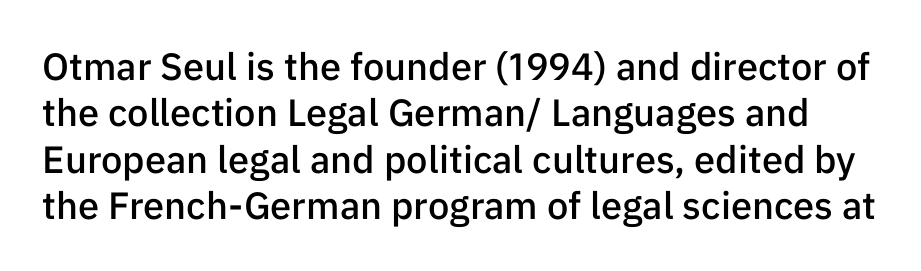
Q: Is the text bold? A: Semi-bold.
Q: Is the text italic (slanted)? A: No, it is upright.
Q: Is the typeface a serif or a sans-serif typeface? A: Sans-serif.
Q: Is the text underlined? A: No.
Q: Is the spacing between letters normal or unusually wide? A: Normal.
Q: Width (condensed, normal, or wide)? A: Normal.
Q: Stroke contrast? A: Low.
Q: x-height? A: Medium.
Q: Monospaced? A: No.
